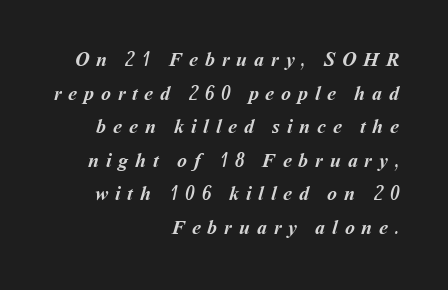
The image shows 20 px bold type; set right-aligned, normal line spacing (1.68x), unusually wide letter spacing (+0.34 em), not underlined.
